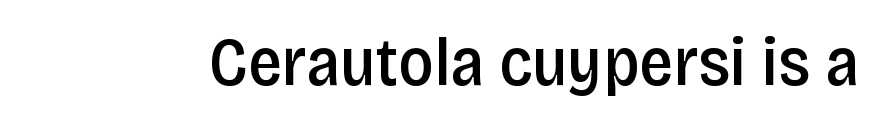
Nope, no serifs anywhere on these letters. Glyph-to-glyph distance matches everyday printed text. A clean baseline with only descenders dipping below it. Each glyph is drawn with semibold strokes, heavier than normal yet not fully bold.
